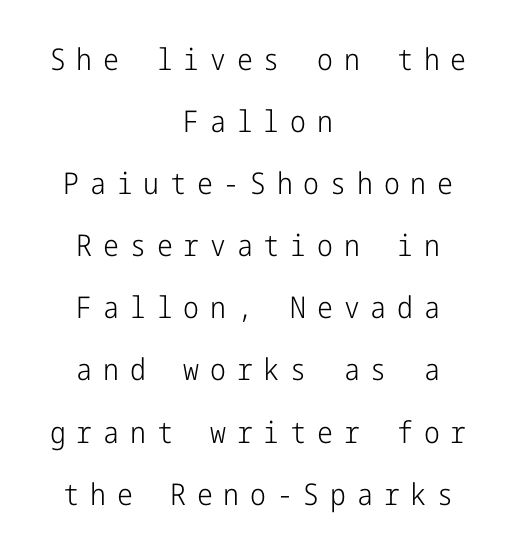
The image shows 30 px light, condensed sans-serif type, upright; set centered, loose line spacing (2.07x), unusually wide letter spacing (+0.36 em), not underlined; low stroke contrast and a medium x-height.
